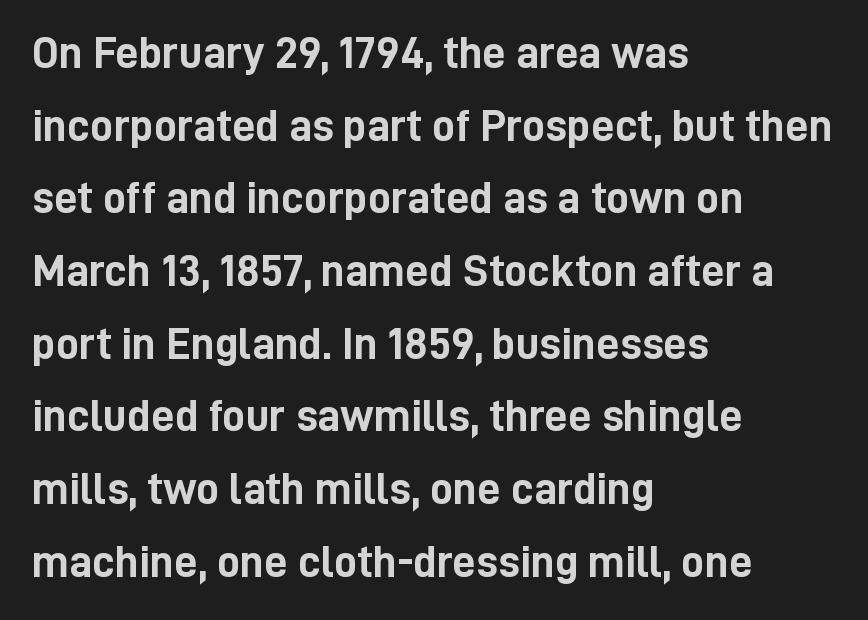
Compared with a centered layout, this one pins lines to the left instead. What's the leading like? Ordinary, nothing unusual. This sample uses a sans-serif face. Character widths vary here, with narrow letters taking less room than wide ones. Words float on clear page, feet unadorned.
